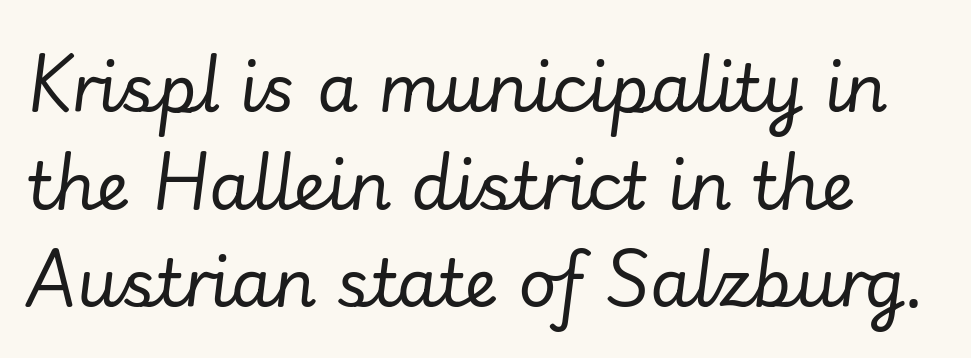
{"italic": "yes", "lean": "right", "slant_degrees": 7, "bold": "no", "weight": "regular", "width": "normal", "stroke_contrast": "low", "x_height": "small", "monospaced": "no", "underline": "no", "line_spacing": "normal", "line_spacing_ratio": 1.48, "letter_spacing": "normal", "letter_spacing_em": 0.0, "glyph_px": 66}
